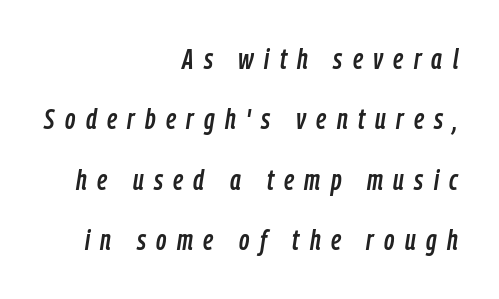
The gap between lines stays unmarked. Does extra space separate the letters? Yes, quite a lot of it. These lines are rendered in a variable-pitch font. Does the leading feel generous? Absolutely, it's lavish. Looking at the ascenders, they clearly lean. Typeset ragged left — the right edge is the straight one.
